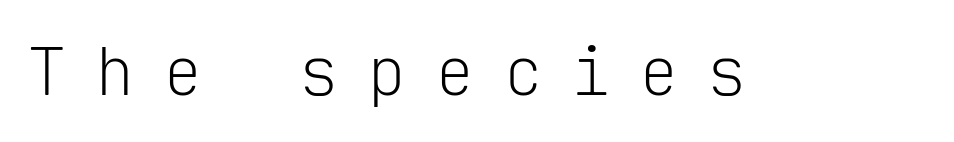
{"serif": "no", "italic": "no", "bold": "no", "weight": "light", "width": "normal", "stroke_contrast": "low", "x_height": "medium", "monospaced": "yes", "underline": "no", "letter_spacing": "wide", "letter_spacing_em": 0.43, "glyph_px": 66}
